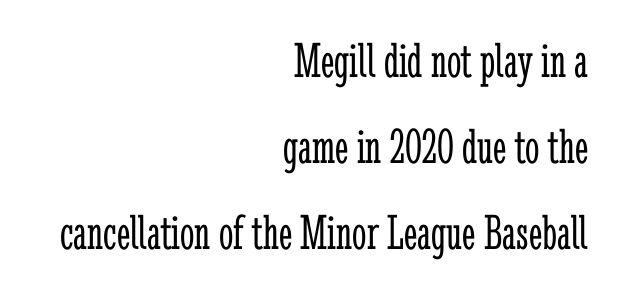
{"serif": "yes", "italic": "no", "bold": "no", "weight": "light", "width": "condensed", "stroke_contrast": "low", "x_height": "medium", "monospaced": "no", "underline": "no", "align": "right", "line_spacing": "normal", "line_spacing_ratio": 1.69, "letter_spacing": "normal", "letter_spacing_em": 0.0, "glyph_px": 51}
